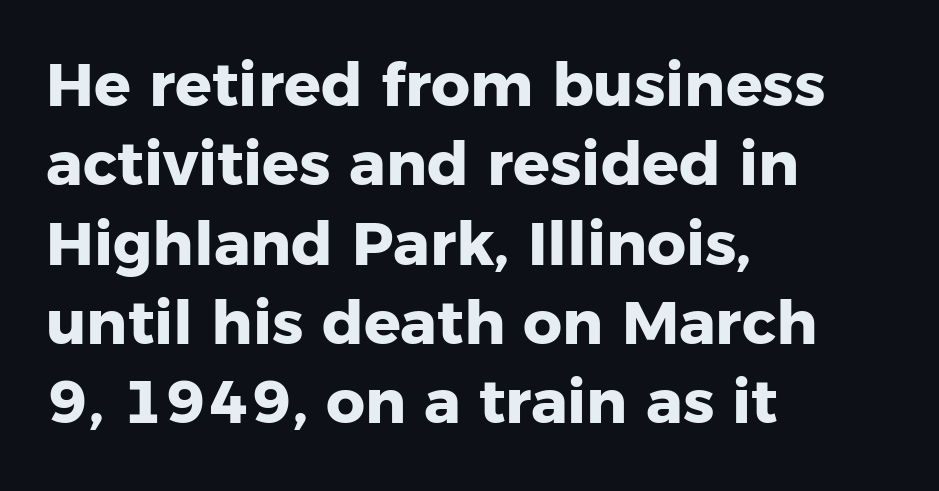
The image shows 61 px heavy sans-serif type, upright; set left-aligned, normal line spacing (1.3x), normal letter spacing, not underlined; low stroke contrast and a medium x-height.
